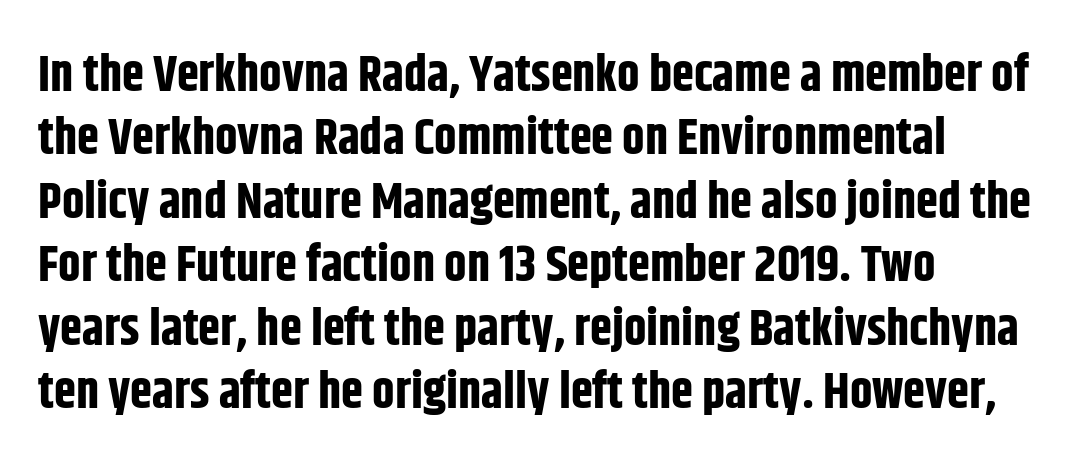
The image shows 50 px bold, condensed sans-serif type, upright; set normal line spacing (1.27x), normal letter spacing, not underlined; low stroke contrast and a large x-height.
